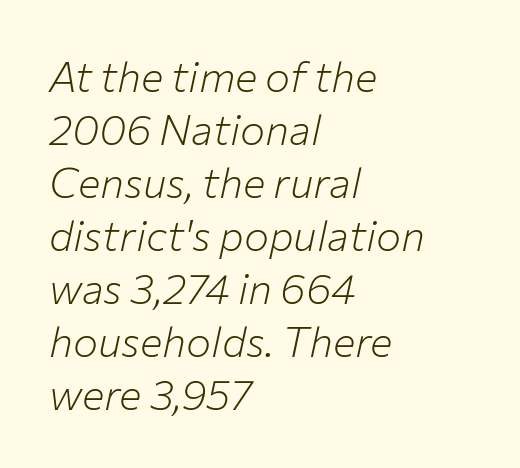
Q: Is the text bold? A: No.
Q: Is the text italic (slanted)? A: Yes, it leans right by about 12 degrees.
Q: Is the text underlined? A: No.
Q: How is the paragraph aligned? A: Left-aligned.
Q: Is the spacing between letters normal or unusually wide? A: Normal.
Q: Is the spacing between lines tight, normal or loose? A: Normal.
Q: Width (condensed, normal, or wide)? A: Normal.
Q: Stroke contrast? A: Low.
Q: x-height? A: Medium.
Q: Monospaced? A: No.
